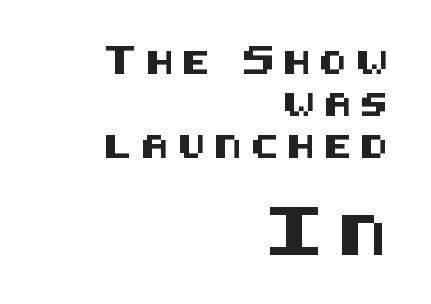
Q: Is the text italic (slanted)? A: No, it is upright.
Q: Is the typeface a serif or a sans-serif typeface? A: Sans-serif.
Q: Is the text underlined? A: No.
Q: How is the paragraph aligned? A: Right-aligned.
Q: Is the spacing between letters normal or unusually wide? A: Unusually wide.
Q: Which block of text is set in a larger size, the first (top) or the second (bottom)? A: The second (bottom) one.
Q: Width (condensed, normal, or wide)? A: Normal.
Q: Stroke contrast? A: Medium.
Q: x-height? A: Large.
